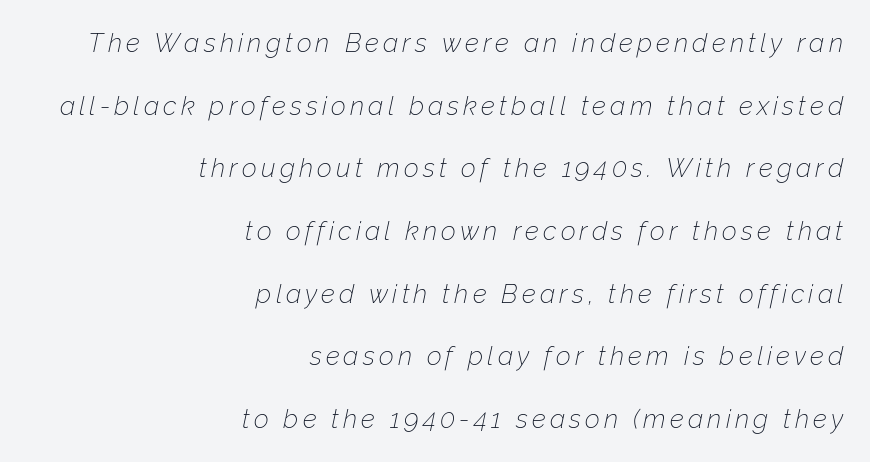
Q: Is the text bold? A: No.
Q: Is the text italic (slanted)? A: Yes, it leans right by about 12 degrees.
Q: Is the text underlined? A: No.
Q: How is the paragraph aligned? A: Right-aligned.
Q: Is the spacing between lines tight, normal or loose? A: Loose.
